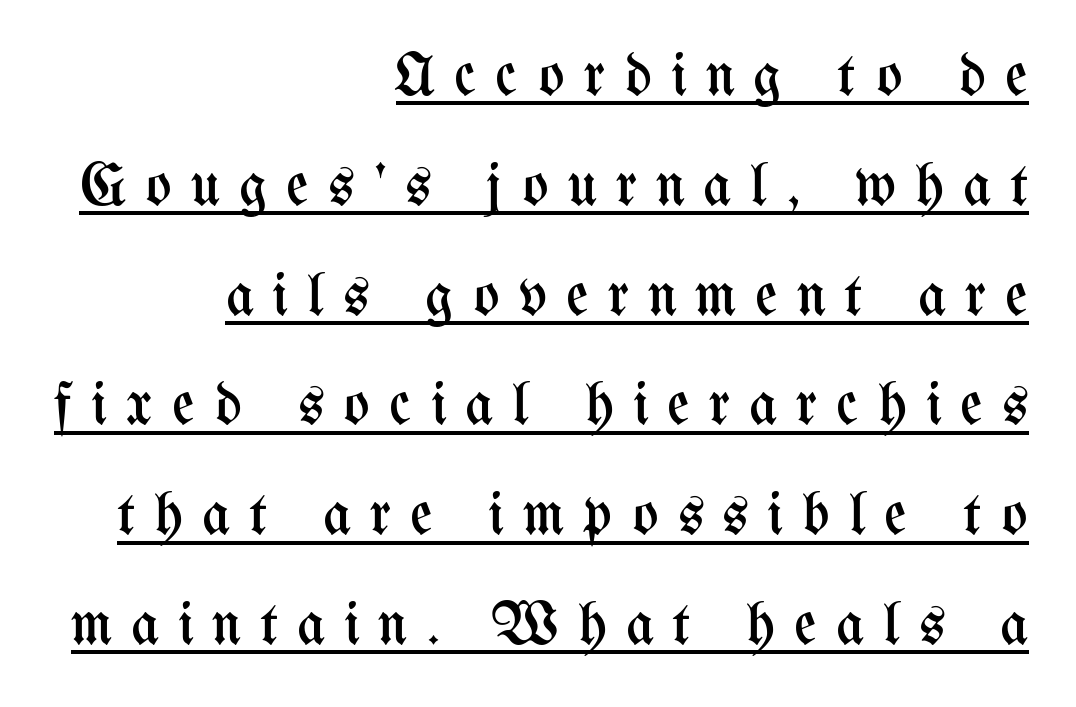
When letters stand straight like this, we call the style roman or upright. Display-style spreading of the glyphs; the letterfit is very open. A student would call this right alignment; a typographer would say flush right, rag left. Each line of the rendering has a horizontal stroke beneath the glyphs.
